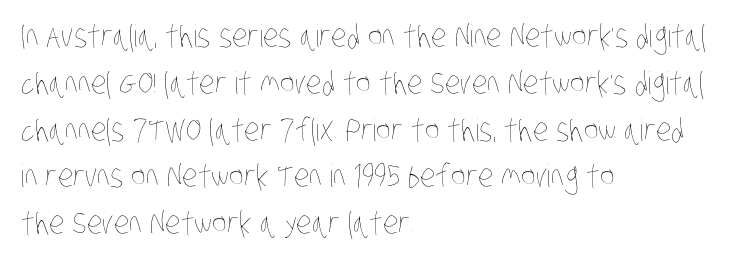
Q: Is the text bold? A: No.
Q: Is the text underlined? A: No.
Q: How is the paragraph aligned? A: Left-aligned.
Q: Is the spacing between letters normal or unusually wide? A: Normal.
Q: Is the spacing between lines tight, normal or loose? A: Normal.
Q: Width (condensed, normal, or wide)? A: Condensed.
Q: Stroke contrast? A: Low.
Q: x-height? A: Large.
Q: Monospaced? A: No.
